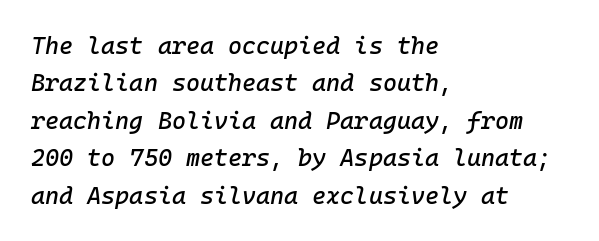
{"italic": "yes", "lean": "right", "slant_degrees": 10, "underline": "no", "align": "left", "line_spacing": "normal", "line_spacing_ratio": 1.56, "letter_spacing": "normal", "letter_spacing_em": 0.0, "glyph_px": 24}
